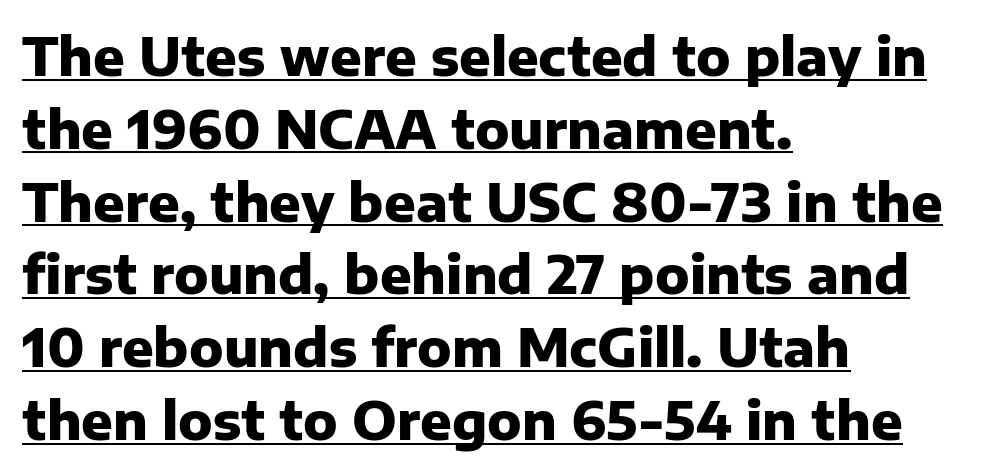
The image shows 52 px heavy sans-serif type, upright; set left-aligned, normal line spacing (1.4x), normal letter spacing, underlined; low stroke contrast and a medium x-height.
